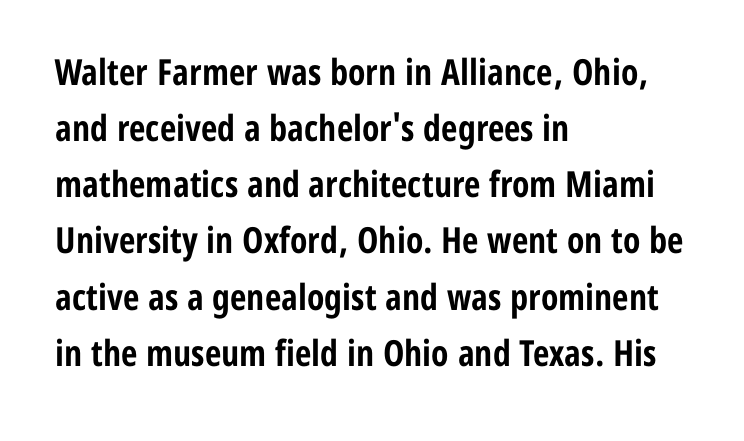
Q: Is the text bold? A: Yes.
Q: Is the text italic (slanted)? A: No, it is upright.
Q: Is the typeface a serif or a sans-serif typeface? A: Sans-serif.
Q: Is the text underlined? A: No.
Q: How is the paragraph aligned? A: Left-aligned.
Q: Is the spacing between letters normal or unusually wide? A: Normal.
Q: Is the spacing between lines tight, normal or loose? A: Normal.
Q: Width (condensed, normal, or wide)? A: Condensed.
Q: Stroke contrast? A: Low.
Q: x-height? A: Medium.
Q: Monospaced? A: No.
